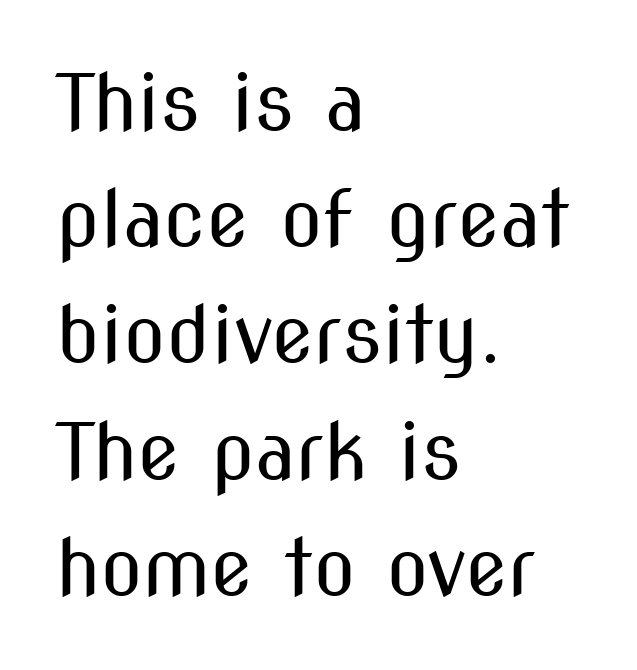
Q: Is the text bold? A: No.
Q: Is the text italic (slanted)? A: No, it is upright.
Q: Is the typeface a serif or a sans-serif typeface? A: Sans-serif.
Q: Is the text underlined? A: No.
Q: How is the paragraph aligned? A: Left-aligned.
Q: Is the spacing between letters normal or unusually wide? A: Normal.
Q: Is the spacing between lines tight, normal or loose? A: Normal.
Q: Width (condensed, normal, or wide)? A: Condensed.
Q: Stroke contrast? A: Medium.
Q: x-height? A: Medium.
Q: Monospaced? A: No.
